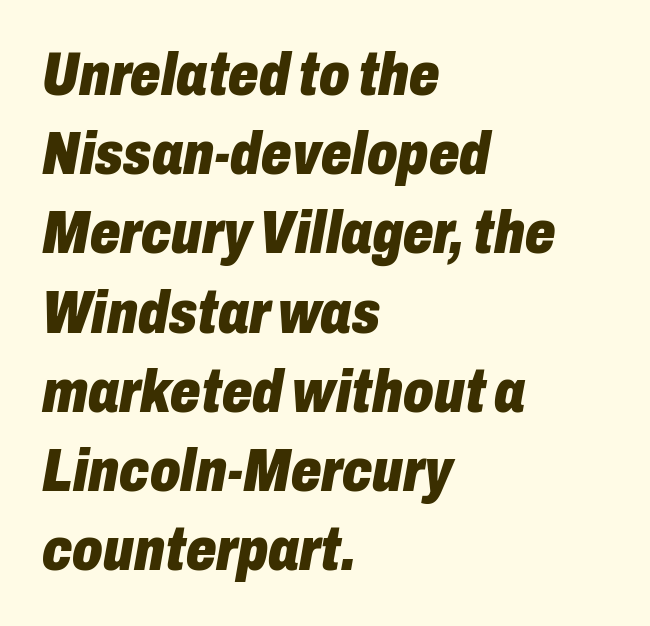
Quick note: interline space is typical. Horizontal alignment here is leftward, the default for most running prose. Compared with an ordinary text face, these strokes are far heavier — a full bold. Look at the tracking — it's just the regular setting, nothing added.
